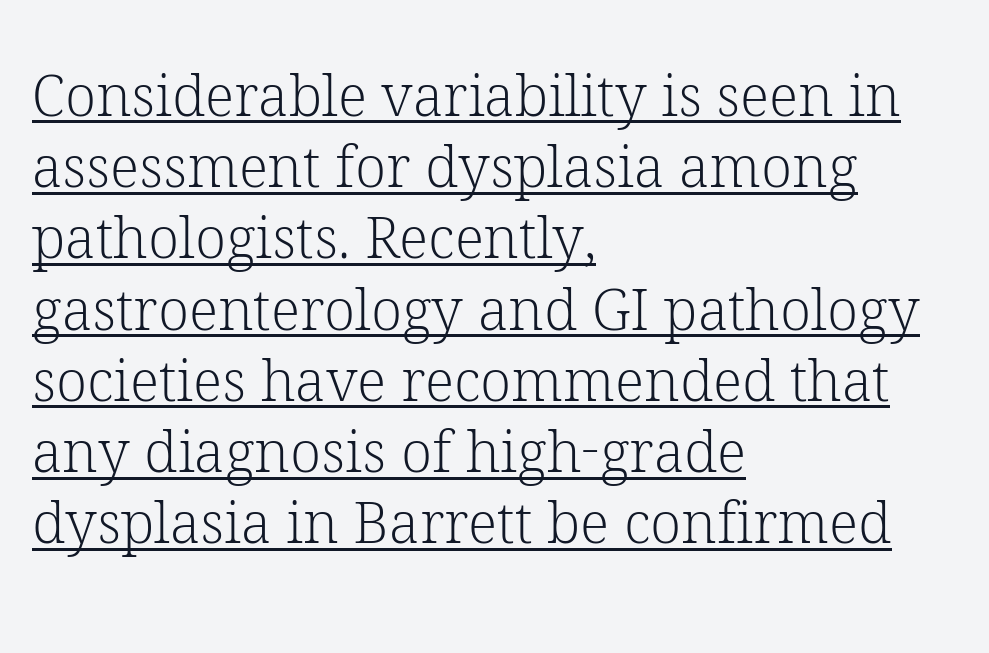
The image shows 57 px light serif type, upright; set left-aligned, normal line spacing (1.25x), normal letter spacing, underlined; low stroke contrast and a medium x-height.
